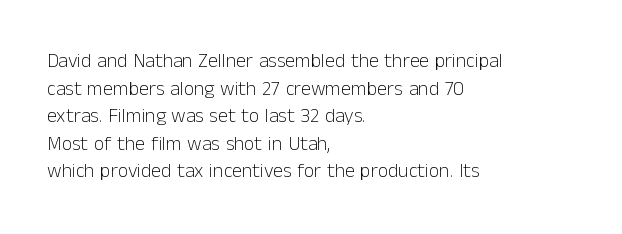
Q: Is the text bold? A: No.
Q: Is the text italic (slanted)? A: No, it is upright.
Q: Is the text underlined? A: No.
Q: How is the paragraph aligned? A: Left-aligned.
Q: Is the spacing between letters normal or unusually wide? A: Normal.
Q: Is the spacing between lines tight, normal or loose? A: Normal.
